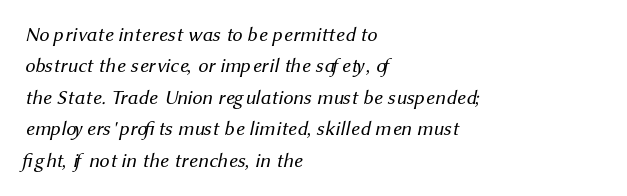
{"bold": "no", "underline": "no", "align": "left", "line_spacing": "normal", "line_spacing_ratio": 1.57, "letter_spacing": "normal", "letter_spacing_em": 0.0, "glyph_px": 20}
